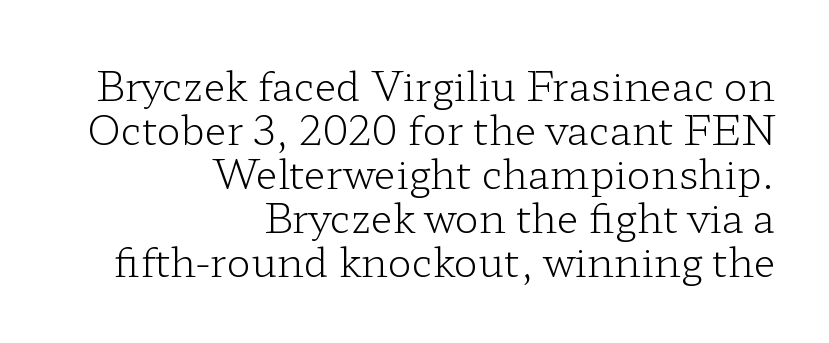
{"serif": "yes", "italic": "no", "bold": "no", "weight": "light", "width": "wide", "stroke_contrast": "low", "x_height": "medium", "monospaced": "no", "underline": "no", "align": "right", "line_spacing": "tight", "line_spacing_ratio": 1.1, "letter_spacing": "normal", "letter_spacing_em": 0.0, "glyph_px": 40}
